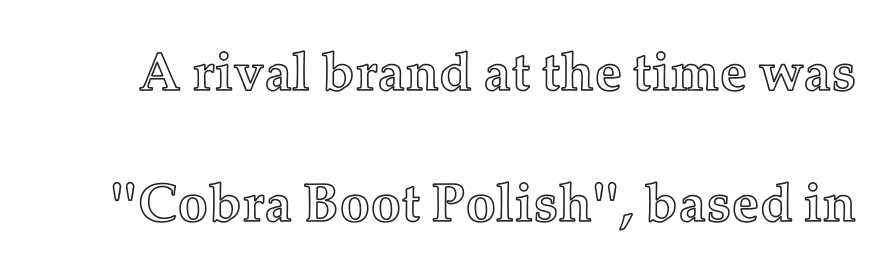
{"italic": "no", "width": "normal", "x_height": "medium", "monospaced": "no", "underline": "no", "line_spacing": "loose", "line_spacing_ratio": 2.43, "letter_spacing": "normal", "letter_spacing_em": 0.0, "glyph_px": 54}
